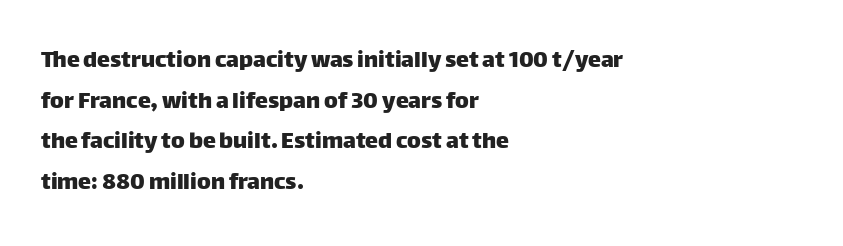
This rendering features lettering with no underline. How are the letters spaced? Ordinarily, with no added tracking. The setting favours the left margin, as ordinary paragraphs usually do. Does the lettering tilt? It doesn't — this is upright. Summary of vertical rhythm: regular, with standard interline spacing.
